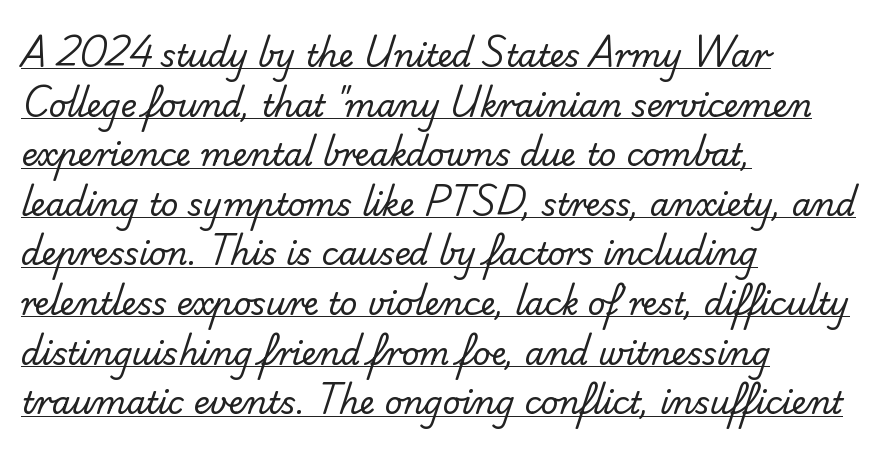
The image shows 31 px regular-weight sans-serif type; set left-aligned, normal line spacing (1.6x), normal letter spacing, underlined; low stroke contrast and a small x-height.
